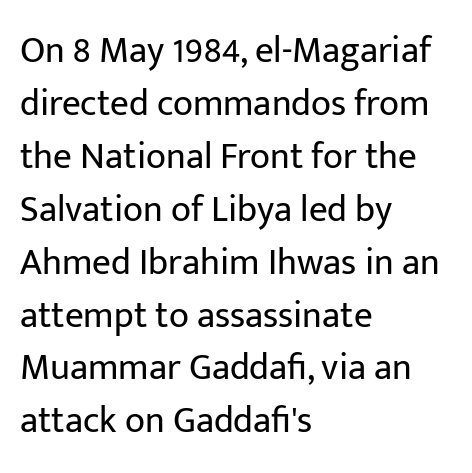
The image shows 37 px regular-weight sans-serif type, upright; set left-aligned, normal line spacing (1.43x), normal letter spacing, not underlined; low stroke contrast and a medium x-height.
